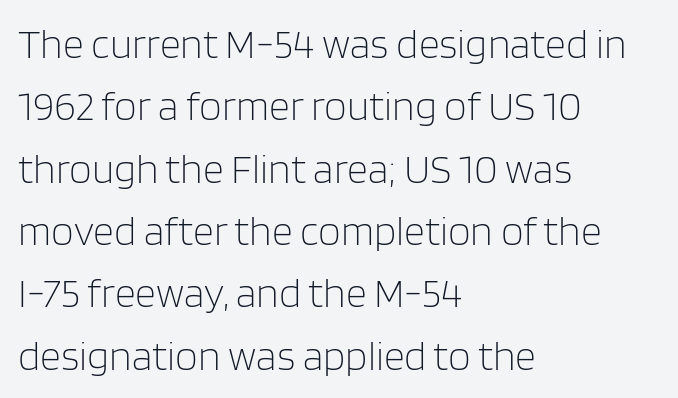
The specimen reads as upright at a glance. The passage shown is not underscored anywhere. The rag falls on the right side of this text block. Is the type heavy? It reads as light-to-regular instead.
